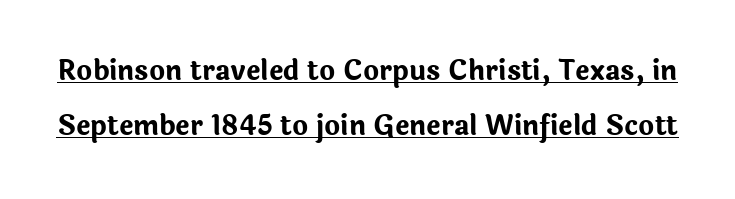
The passage shown has conventional tracking throughout. The passage shown is emphatically bold. This sample uses an upright cut, with every glyph sitting square on the baseline. Summary of vertical rhythm: relaxed, with wide interline spacing. Underline: present.
